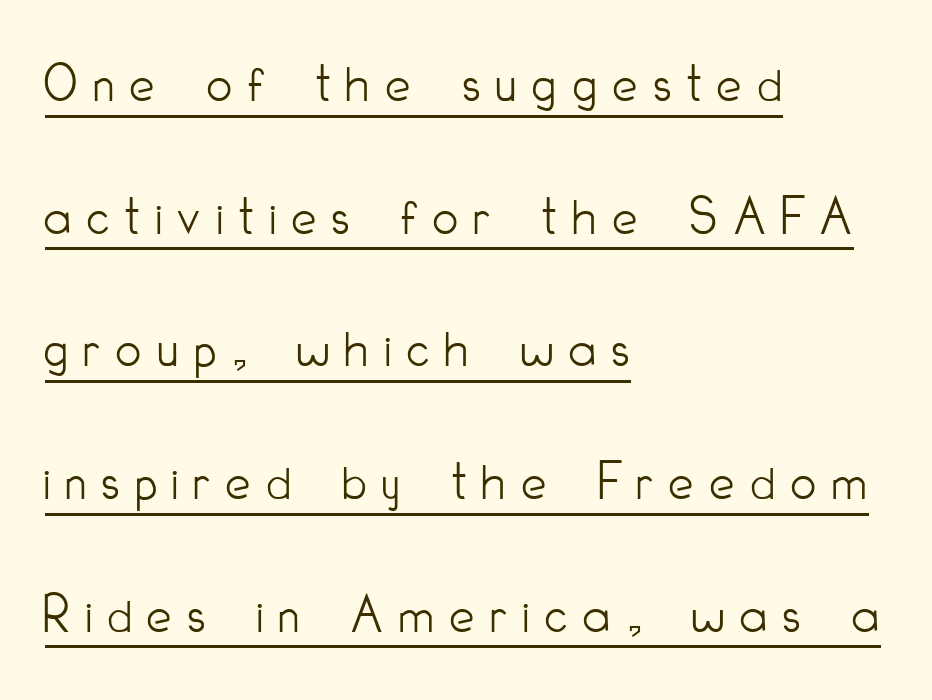
Alignment: flush left. Nothing heavy about these letters — not bold at all. Spacing verdict: proportional, widths tailored to each character. Look at the tracking — it's clearly loosened, letters drifting apart.
